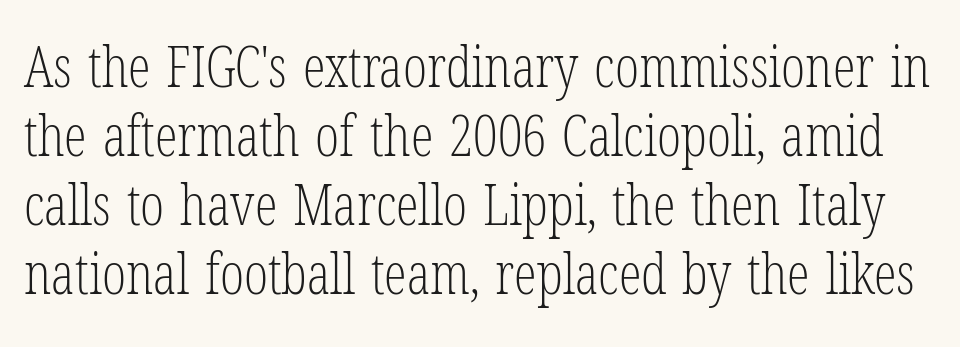
Little horizontal feet cap the strokes, marking this as serif type. This is the regular roman posture of the typeface. Words appear dense and cohesive because spacing is normal. Ink coverage per letter is moderate at most.
